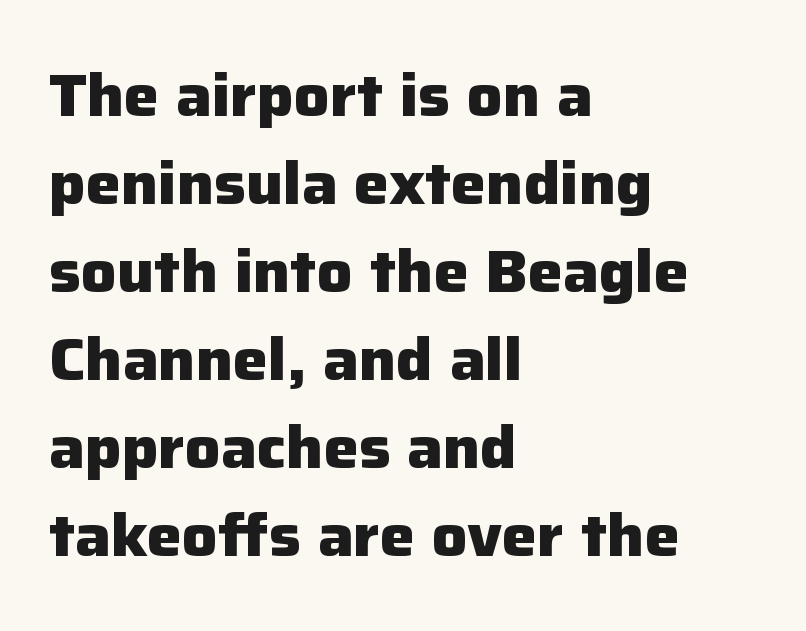
The passage is arranged the way most books set body copy — flush left. Tracking here is standard; glyphs follow each other at the usual distance. Posture: straight, roman, zero tilt. How would I describe the line gaps? Plain and ordinary.
